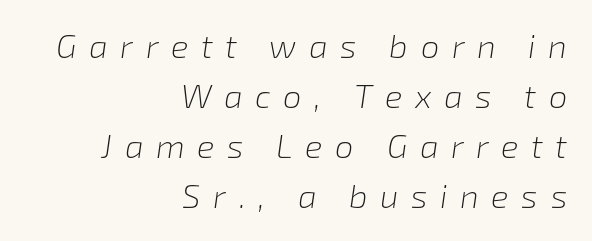
If you drew a line through each stem, it would be angled. Here the designer chose a conventional face with non-uniform glyph widths. How would I describe the line gaps? Plain and ordinary. Letters rest on an invisible, unmarked baseline. If you drew a ruler down the right edge, every line would touch it. Stems and bowls with no extra thickness — not bold.
